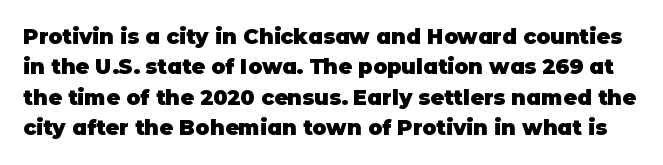
Strong, thick strokes mark this as bold type. Is there much room between lines? A standard amount, neither cramped nor airy. Descender tails drop into unmarked territory. This rendering leaves character spacing at its baseline value. Tall strokes in this sample are plumb rather than angled.
